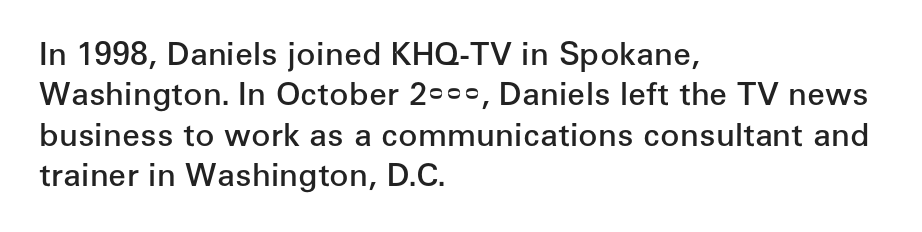
Summary of vertical rhythm: regular, with standard interline spacing. The letters sit at their default tracking, neither squeezed nor spread. You could not count columns in this text — the font is proportionally spaced. Leftover space on each line is placed entirely after the last word. The passage shown is semibold, sitting just below true bold.
